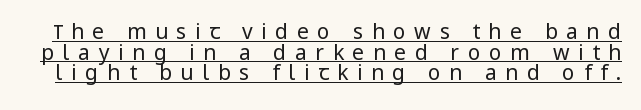
Leading: reduced. Does a line run under the words? Yes, clearly. This reads as an unemphasized weight, regular at the heaviest. It's the straight-up-and-down kind of type. Tracking value appears strongly positive — letters spread wide.
